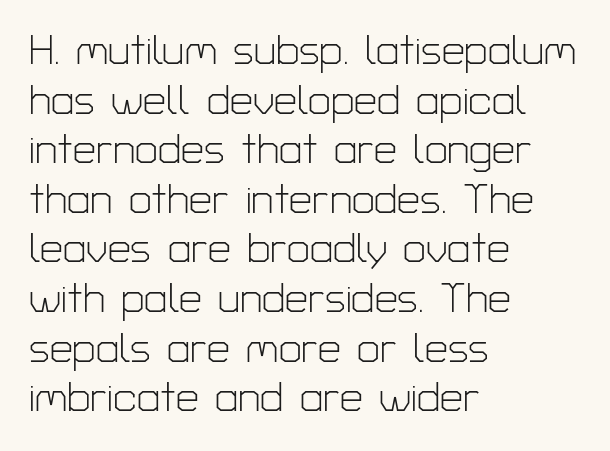
This is not heavy type; no bold has been used. Anything drawn beneath the words? Only blank space. Short and long lines alike share a common starting point at left. Notice how the stems are strictly vertical — no italics here.
